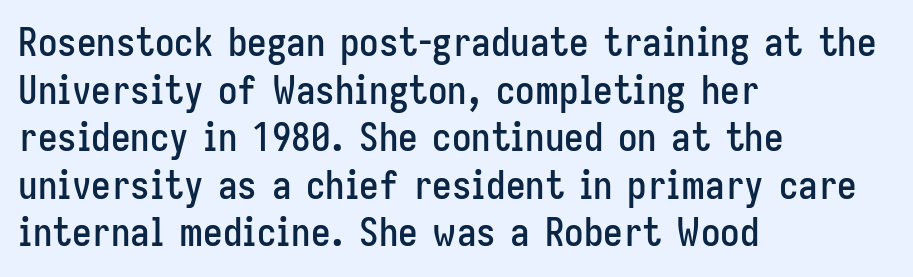
Underlining? Definitely not there. The letters sit at their default tracking, neither squeezed nor spread. Reading down the block, your eye returns to a fixed left position each line. The glyphs in this specimen are sans serif. This sample has the flowing, uneven cadence of proportional lettering. Upright lettering throughout.
